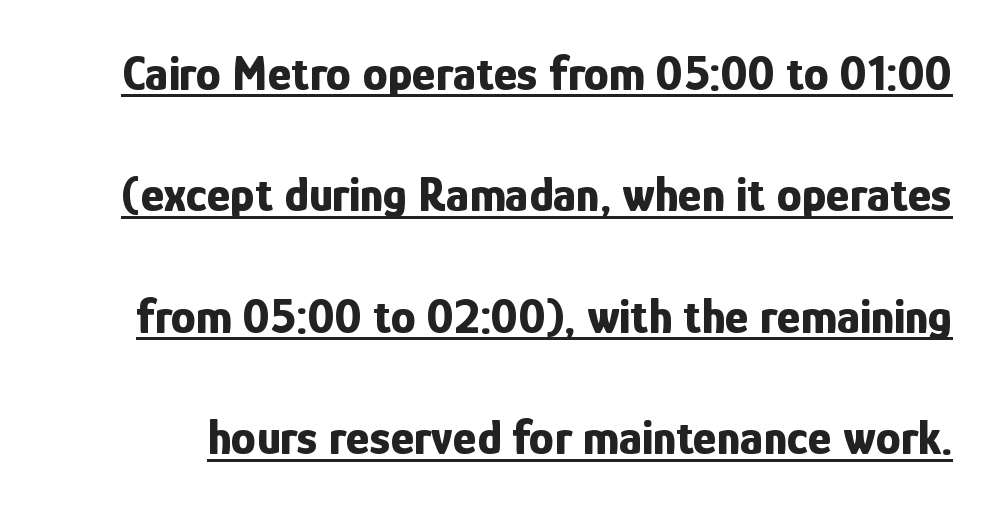
{"serif": "no", "italic": "no", "bold": "yes", "weight": "bold", "width": "condensed", "stroke_contrast": "low", "x_height": "medium", "monospaced": "no", "underline": "yes", "line_spacing": "loose", "line_spacing_ratio": 2.43, "letter_spacing": "normal", "letter_spacing_em": 0.0, "glyph_px": 50}
